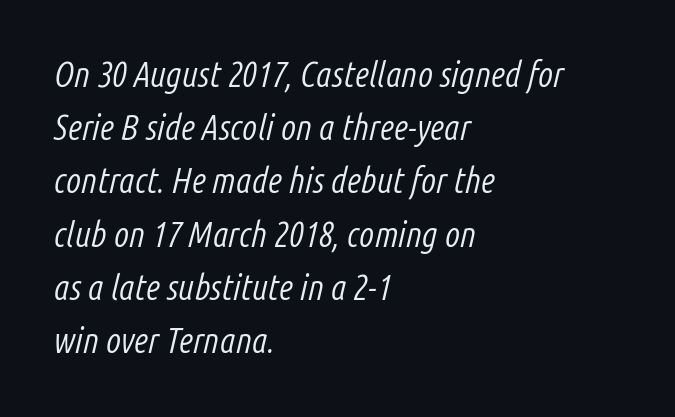
Look at the tracking — it's just the regular setting, nothing added. Is this a fixed-width face? No — the glyphs have proportional, varying widths. The font sits on the lighter half of the weight spectrum, regular included. Baseline-to-baseline distance is the conventional proportion of letter height. Any mark beneath the type? The region is blank.
